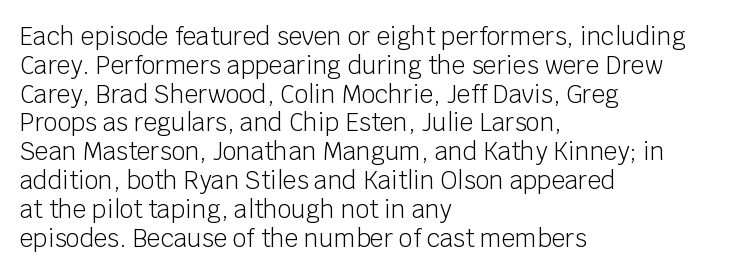
{"italic": "no", "bold": "no", "underline": "no", "align": "left", "line_spacing_ratio": 1.2, "letter_spacing": "normal", "letter_spacing_em": 0.0, "glyph_px": 24}
